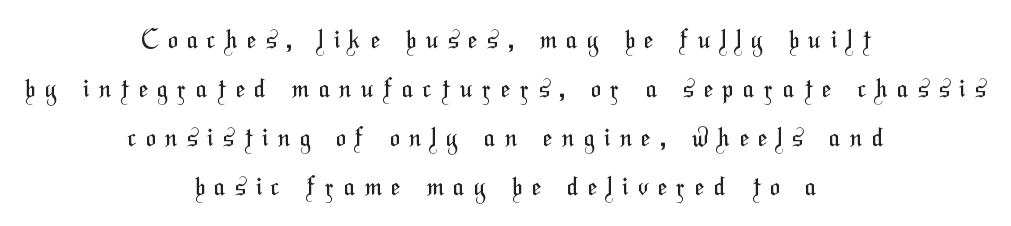
Q: Is the text bold? A: No.
Q: Is the text underlined? A: No.
Q: How is the paragraph aligned? A: Centered.
Q: Is the spacing between letters normal or unusually wide? A: Unusually wide.
